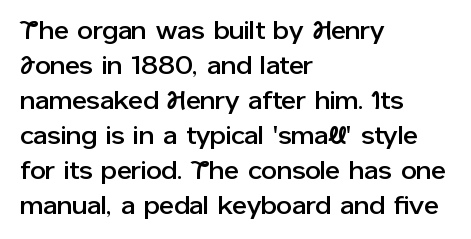
The image shows 25 px text type, upright; set left-aligned, normal line spacing (1.4x), normal letter spacing, not underlined.
